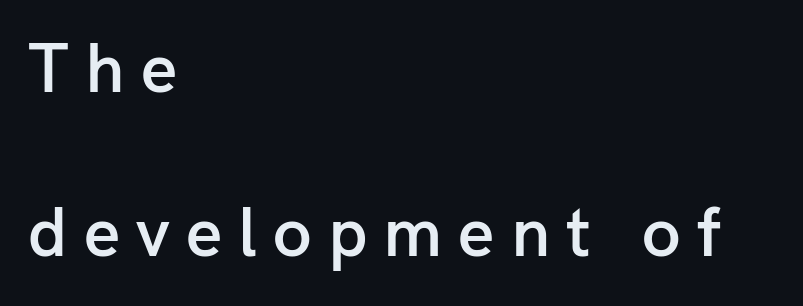
Q: Is the text bold? A: Semi-bold.
Q: Is the text italic (slanted)? A: No, it is upright.
Q: Is the typeface a serif or a sans-serif typeface? A: Sans-serif.
Q: Is the text underlined? A: No.
Q: How is the paragraph aligned? A: Left-aligned.
Q: Is the spacing between letters normal or unusually wide? A: Unusually wide.
Q: Is the spacing between lines tight, normal or loose? A: Loose.
Q: Width (condensed, normal, or wide)? A: Normal.
Q: Stroke contrast? A: Low.
Q: x-height? A: Medium.
Q: Monospaced? A: No.
